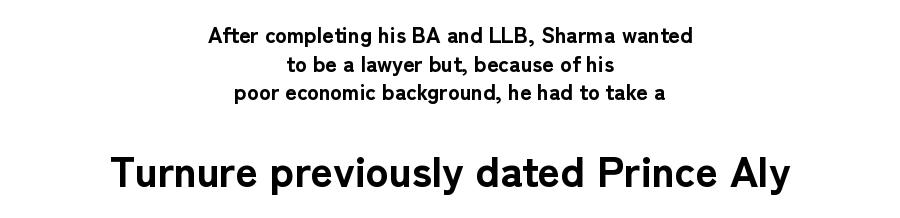
{"serif": "no", "italic": "no", "bold": "yes", "weight": "bold", "width": "normal", "stroke_contrast": "low", "x_height": "medium", "monospaced": "no", "underline": "no", "align": "center", "line_spacing": "normal", "line_spacing_ratio": 1.3, "letter_spacing": "normal", "letter_spacing_em": 0.0, "larger_block": "second", "size_ratio": 1.95, "glyph_px": 43}
